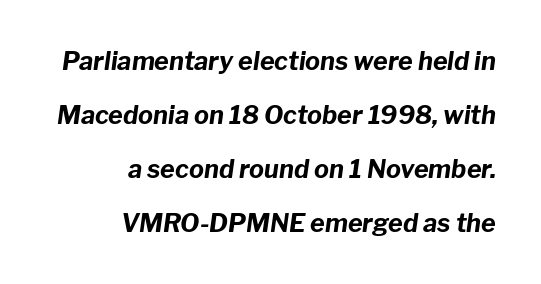
{"italic": "yes", "lean": "right", "slant_degrees": 8, "bold": "yes", "underline": "no", "align": "right", "line_spacing": "loose", "line_spacing_ratio": 2.16, "letter_spacing": "normal", "letter_spacing_em": 0.0, "glyph_px": 25}
